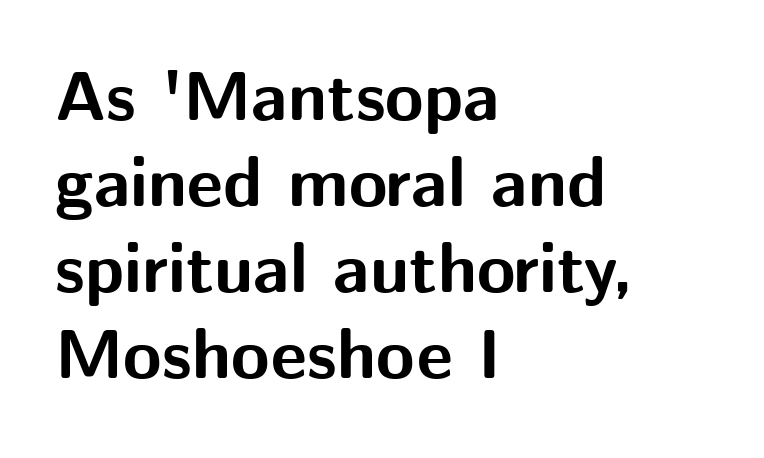
The image shows 70 px bold sans-serif type, upright; set left-aligned, line spacing 1.23x, normal letter spacing, not underlined; medium stroke contrast and a medium x-height.
